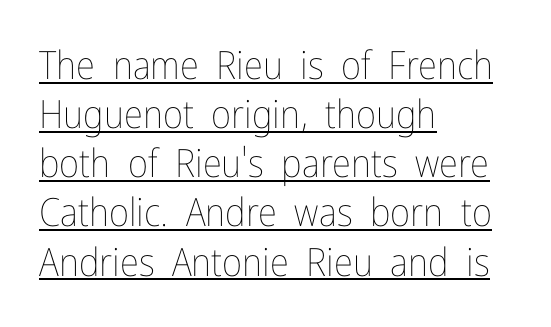
{"italic": "no", "bold": "no", "weight": "thin", "width": "condensed", "stroke_contrast": "low", "x_height": "medium", "monospaced": "no", "underline": "yes", "align": "left", "line_spacing": "normal", "line_spacing_ratio": 1.26, "letter_spacing": "normal", "letter_spacing_em": 0.0, "glyph_px": 39}
